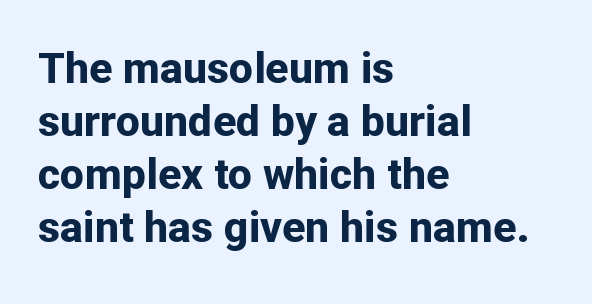
{"serif": "no", "italic": "no", "bold": "yes", "weight": "bold", "width": "normal", "stroke_contrast": "low", "x_height": "medium", "monospaced": "no", "underline": "no", "align": "left", "line_spacing_ratio": 1.23, "letter_spacing": "normal", "letter_spacing_em": 0.0, "glyph_px": 43}
